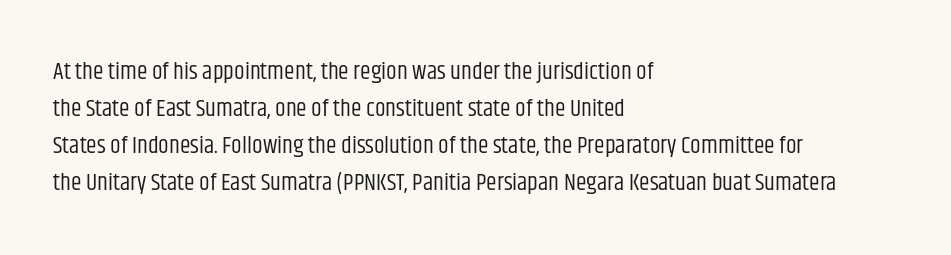
{"italic": "no", "bold": "no", "underline": "no", "align": "left", "line_spacing": "normal", "line_spacing_ratio": 1.54, "letter_spacing": "normal", "letter_spacing_em": 0.0, "glyph_px": 24}
